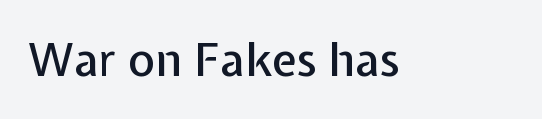
The image shows 46 px sans-serif type, upright; set normal letter spacing, not underlined; low stroke contrast and a medium x-height.
